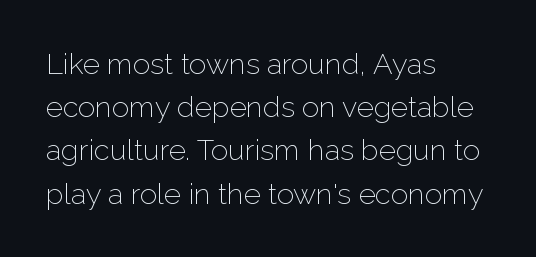
The image shows 29 px light sans-serif type, upright; set left-aligned, normal line spacing (1.49x), normal letter spacing, not underlined; low stroke contrast and a medium x-height.
